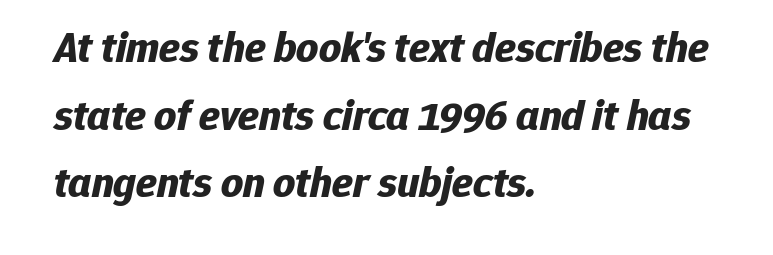
The face used here has the dense, thick strokes of a bold. Regular leading. Each letter keeps its own natural width here, so spacing adapts to shape. Leftover space on each line is placed entirely after the last word.
